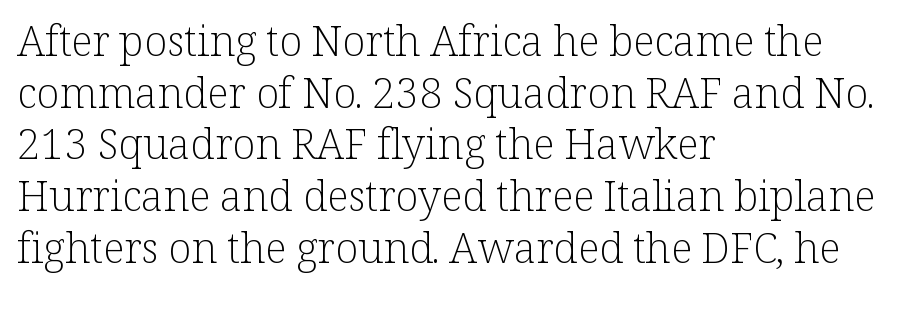
The designer went with a serif here, giving each stem small feet. No heavy texture on the line: the type isn't bold. The lines in this sample share a left origin and differ only in where they stop. The letterforms sit shoulder to shoulder at normal distance. In terms of posture, this sample is upright.
